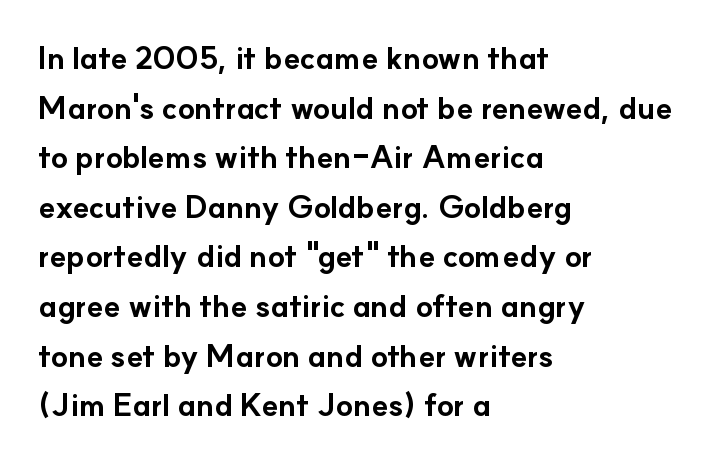
No word sits above an underline. Nobody touched the tracking dial on this one. How heavy is the stroke? Heavy — this is a bold. Do the characters align in a grid? No, the font is proportional. The face used here is a sans, in the tradition of grotesques and geometrics. Nope, not italic — everything's standing straight.
